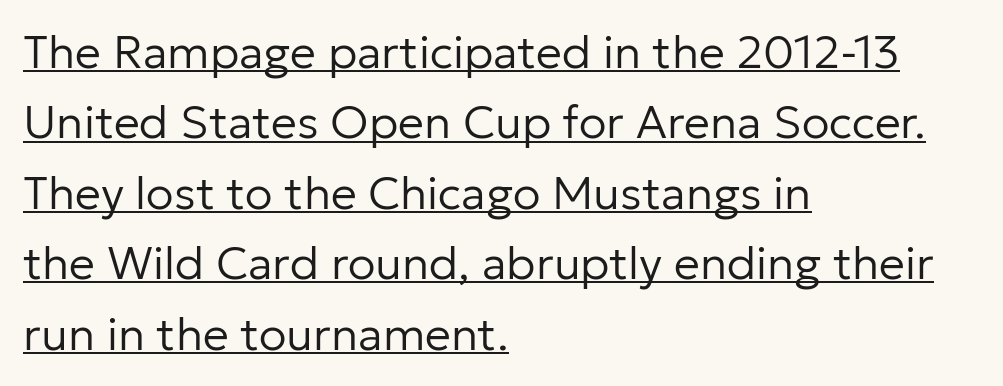
{"serif": "no", "italic": "no", "bold": "no", "weight": "regular", "width": "normal", "stroke_contrast": "low", "x_height": "medium", "monospaced": "no", "underline": "yes", "align": "left", "line_spacing": "normal", "line_spacing_ratio": 1.53, "letter_spacing": "normal", "letter_spacing_em": 0.0, "glyph_px": 46}
